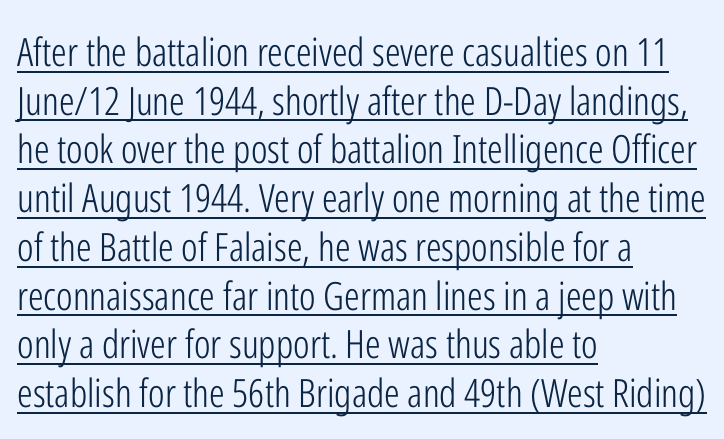
Is this a fixed-width face? No — the glyphs have proportional, varying widths. The glyphs in this specimen are sans serif. Normally led — the rows are evenly, conventionally spaced. Every stem runs plumb, perpendicular to the baseline.
